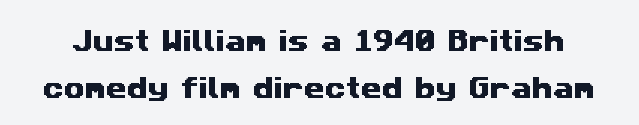
The image shows 24 px text type; set loose line spacing (1.94x), normal letter spacing, not underlined.
